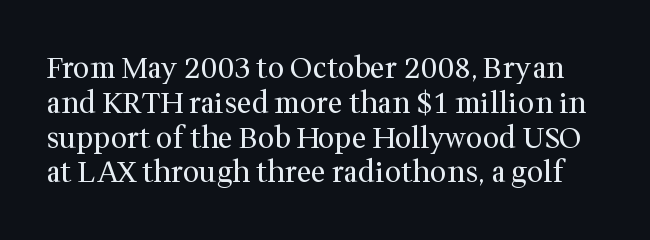
{"serif": "yes", "italic": "no", "bold": "no", "weight": "regular", "width": "normal", "stroke_contrast": "medium", "x_height": "medium", "monospaced": "no", "underline": "no", "line_spacing_ratio": 1.2, "letter_spacing": "normal", "letter_spacing_em": 0.0, "glyph_px": 29}
